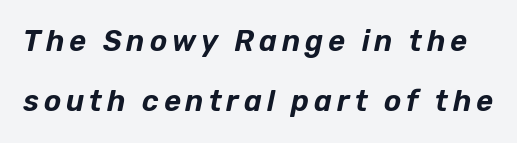
Q: Is the text italic (slanted)? A: Yes, it leans right by about 12 degrees.
Q: Is the text underlined? A: No.
Q: Is the spacing between lines tight, normal or loose? A: Loose.
Q: Width (condensed, normal, or wide)? A: Normal.
Q: Stroke contrast? A: Low.
Q: x-height? A: Medium.
Q: Monospaced? A: No.
